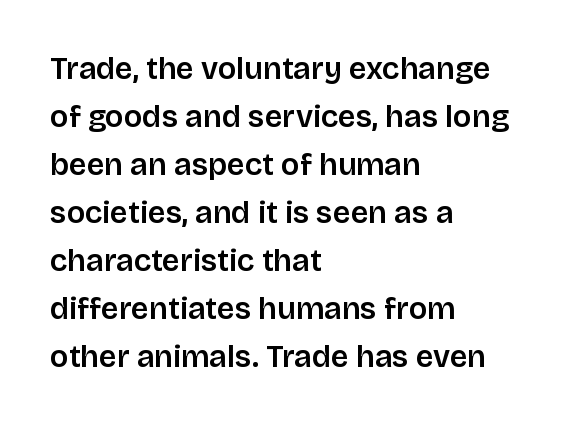
Underlining? Definitely not there. Teacher's note: observe the even left margin — that is flush-left alignment. The font family rendered here belongs to the sans-serif group. Does the weight exceed regular? Yes, but only to semibold.
